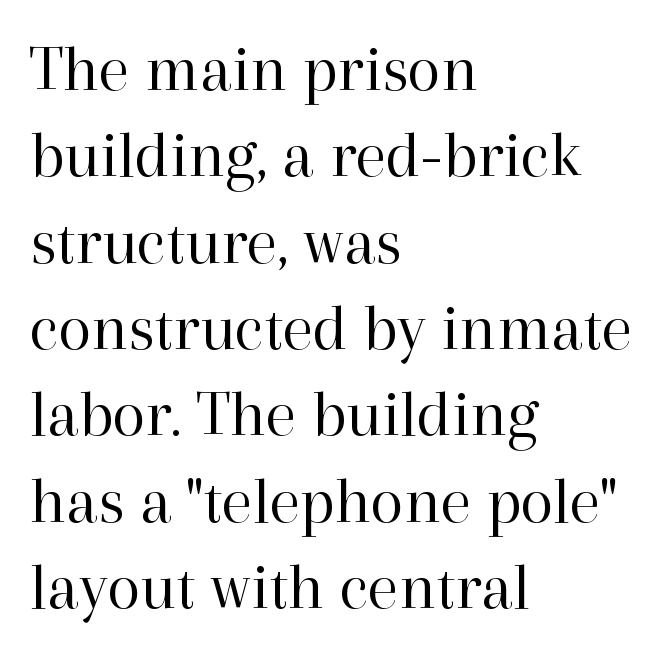
The image shows 68 px regular-weight serif type, upright; set left-aligned, normal line spacing (1.27x), normal letter spacing, not underlined; high stroke contrast and a medium x-height.
